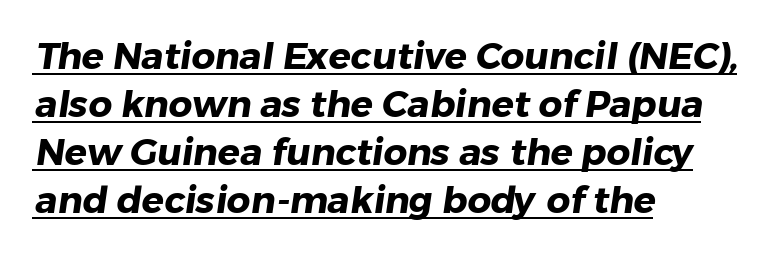
{"serif": "no", "bold": "yes", "weight": "heavy", "width": "normal", "stroke_contrast": "low", "x_height": "medium", "monospaced": "no", "underline": "yes", "align": "left", "line_spacing": "normal", "line_spacing_ratio": 1.3, "letter_spacing": "normal", "letter_spacing_em": 0.0, "glyph_px": 37}
